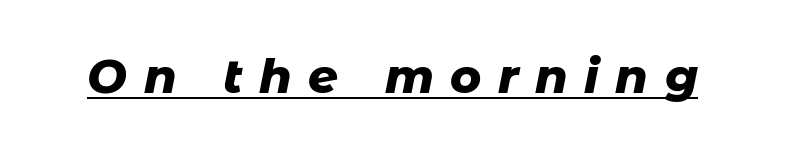
{"italic": "yes", "lean": "right", "slant_degrees": 11, "bold": "yes", "weight": "heavy", "width": "normal", "stroke_contrast": "low", "x_height": "medium", "monospaced": "no", "underline": "yes", "letter_spacing": "wide", "letter_spacing_em": 0.35, "glyph_px": 47}
